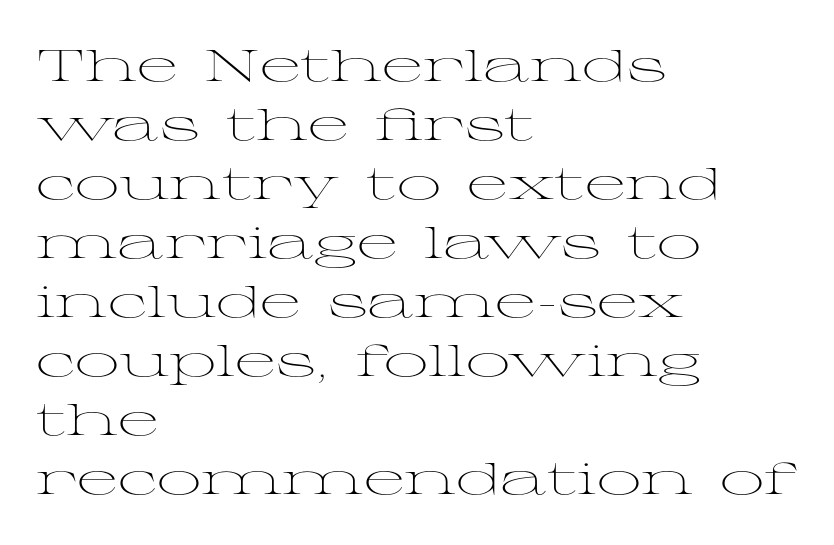
A normal amount of white space separates one row of letters from the next. Examine the stroke ends and you'll spot serifs. The font's upright variant was chosen for this text. Do the characters align in a grid? No, the font is proportional. Casual observation: everything's shoved over to the left.
